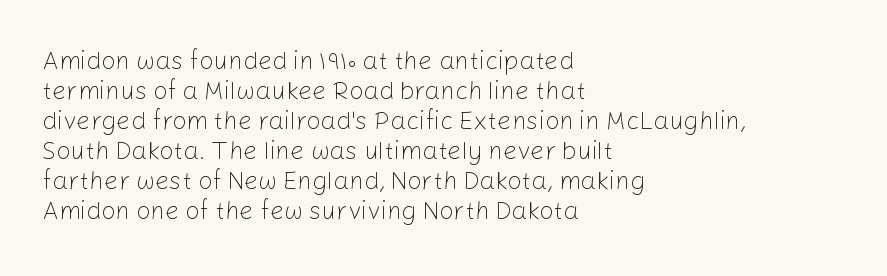
Stem width sits at or under what a default text font uses. Rendered with straight, roman letterforms. In CSS terms this would be text-align: left. Is the letter spacing exaggerated? No — it looks like the ordinary default.
